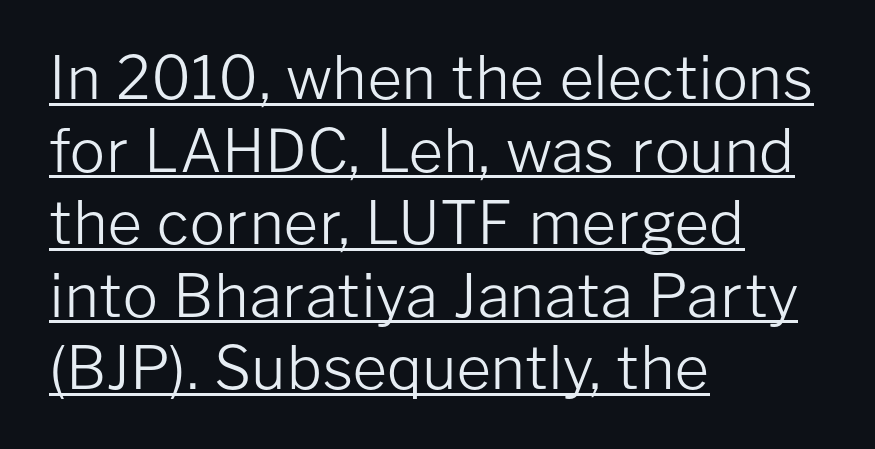
The letters sit at their default tracking, neither squeezed nor spread. It's the straight-up-and-down kind of type. Caption: multi-line text, flush left, ragged right. Somebody hit Ctrl+U on this one — the words are underlined. These lines are composed in type without serifs.
